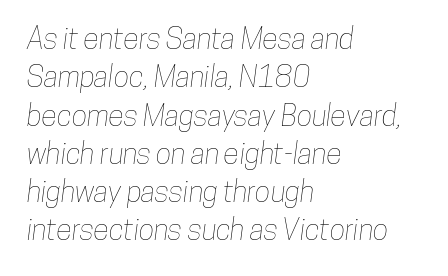
Q: Is the text underlined? A: No.
Q: How is the paragraph aligned? A: Left-aligned.
Q: Is the spacing between letters normal or unusually wide? A: Normal.
Q: Is the spacing between lines tight, normal or loose? A: Normal.
Q: Width (condensed, normal, or wide)? A: Condensed.
Q: Stroke contrast? A: Low.
Q: x-height? A: Medium.
Q: Monospaced? A: No.
